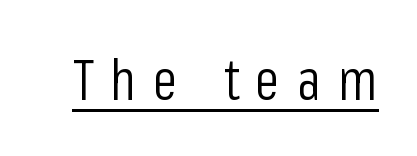
{"serif": "no", "italic": "no", "bold": "no", "weight": "light", "width": "condensed", "stroke_contrast": "low", "x_height": "medium", "monospaced": "no", "underline": "yes", "letter_spacing": "wide", "letter_spacing_em": 0.3, "glyph_px": 57}
